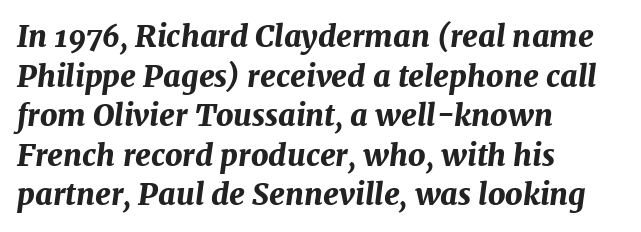
Q: Is the text bold? A: Yes.
Q: Is the text italic (slanted)? A: Yes, it leans right by about 7 degrees.
Q: Is the text underlined? A: No.
Q: How is the paragraph aligned? A: Left-aligned.
Q: Is the spacing between letters normal or unusually wide? A: Normal.
Q: Is the spacing between lines tight, normal or loose? A: Normal.
Q: Width (condensed, normal, or wide)? A: Normal.
Q: Stroke contrast? A: Medium.
Q: x-height? A: Medium.
Q: Monospaced? A: No.
